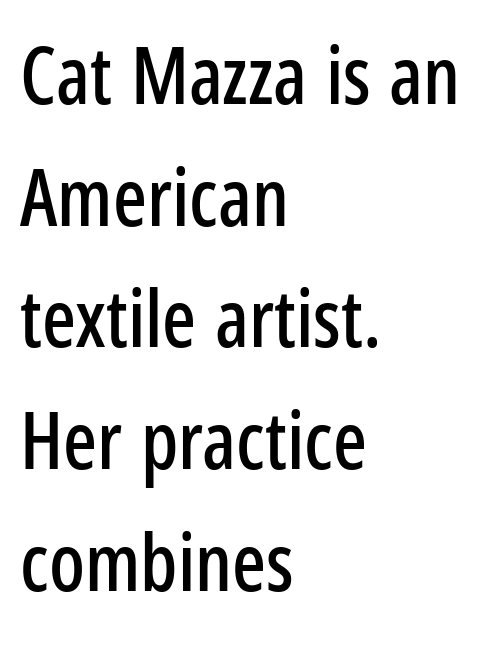
Unmarked baselines from the first word to the last. The compositor pushed each line to the left boundary. What kind of face is this? One without serifs — a sans. The letters advance in unequal steps, a hallmark of proportional type. The typography opts for an upright posture over an oblique one.
